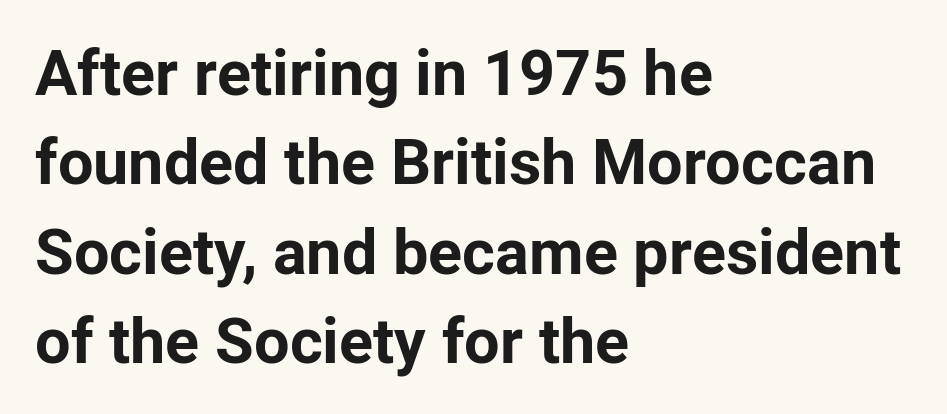
Teacher's note: observe the even left margin — that is flush-left alignment. Is there much room between lines? A standard amount, neither cramped nor airy. This sample has the flowing, uneven cadence of proportional lettering. Only glyphs here, with clear space below each row. You could call the tracking neutral — neither tight nor loose.
